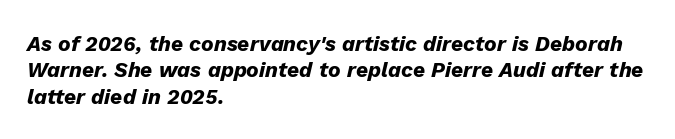
{"italic": "yes", "lean": "right", "slant_degrees": 13, "bold": "yes", "underline": "no", "align": "left", "line_spacing": "normal", "line_spacing_ratio": 1.26, "letter_spacing": "normal", "letter_spacing_em": 0.0, "glyph_px": 21}
